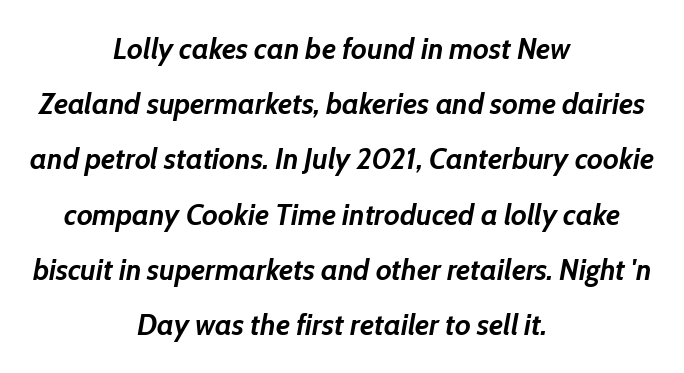
Q: Is the text bold? A: Yes.
Q: Is the text italic (slanted)? A: Yes, it leans right by about 10 degrees.
Q: Is the text underlined? A: No.
Q: How is the paragraph aligned? A: Centered.
Q: Is the spacing between letters normal or unusually wide? A: Normal.
Q: Width (condensed, normal, or wide)? A: Normal.
Q: Stroke contrast? A: Low.
Q: x-height? A: Medium.
Q: Monospaced? A: No.
